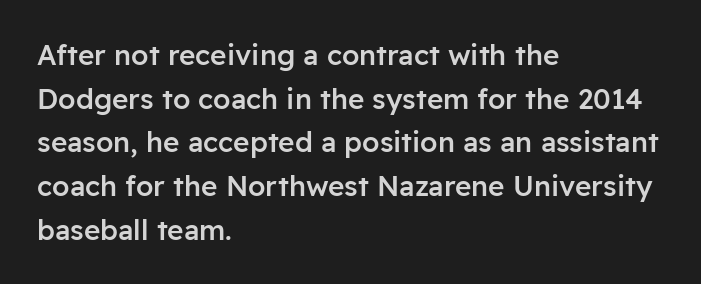
{"serif": "no", "italic": "no", "bold": "semi", "weight": "semibold", "width": "normal", "stroke_contrast": "low", "x_height": "medium", "monospaced": "no", "underline": "no", "align": "left", "line_spacing": "normal", "line_spacing_ratio": 1.56, "letter_spacing": "normal", "letter_spacing_em": 0.0, "glyph_px": 28}
